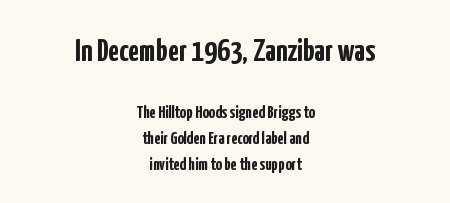
The image shows 32 px semibold, condensed sans-serif type, upright; set centered, normal line spacing (1.43x), normal letter spacing, not underlined; the first (top) block is 1.78x larger; low stroke contrast and a medium x-height.
